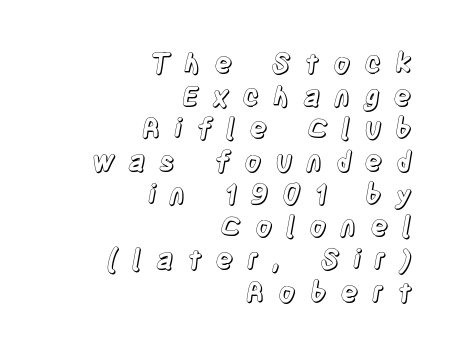
The image shows 27 px text type; set right-aligned, line spacing 1.21x, unusually wide letter spacing (+0.49 em), not underlined.
